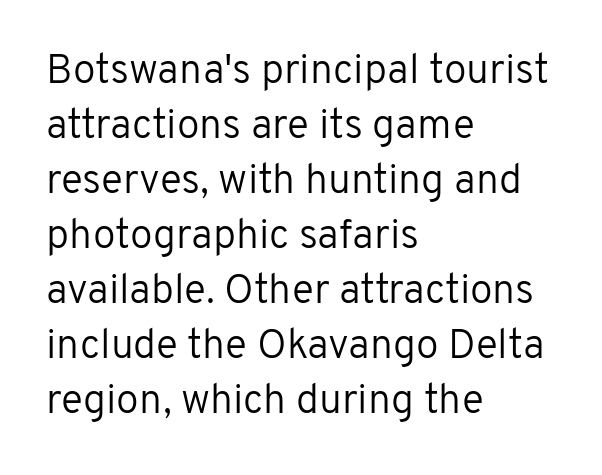
The image shows 41 px regular-weight sans-serif type, upright; set left-aligned, normal line spacing (1.34x), normal letter spacing, not underlined; low stroke contrast and a medium x-height.
